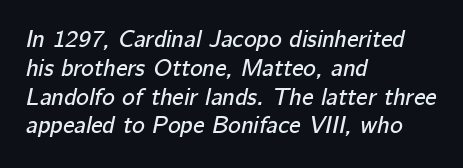
{"italic": "yes", "lean": "right", "slant_degrees": 12, "underline": "no", "align": "left", "line_spacing_ratio": 1.2, "letter_spacing": "normal", "letter_spacing_em": 0.0, "glyph_px": 24}
